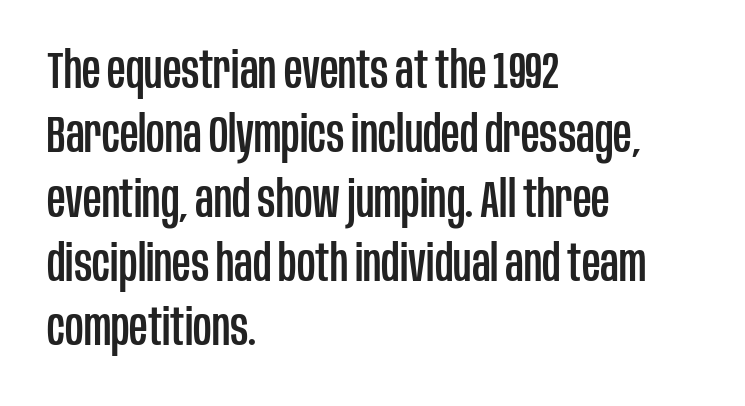
The lettering holds an erect, upright posture throughout. The gaps between neighbouring characters are ordinary and unremarkable. Anything drawn beneath the words? Only blank space. The letters advance in unequal steps, a hallmark of proportional type. The font family rendered here belongs to the sans-serif group. The paragraph has a hard left edge and a soft right edge.
